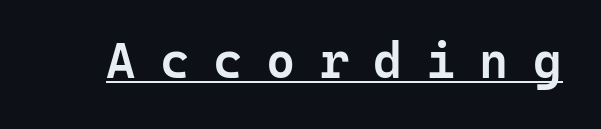
{"serif": "no", "italic": "no", "bold": "semi", "weight": "semibold", "width": "normal", "stroke_contrast": "low", "x_height": "medium", "monospaced": "yes", "underline": "yes", "letter_spacing": "wide", "letter_spacing_em": 0.48, "glyph_px": 50}
